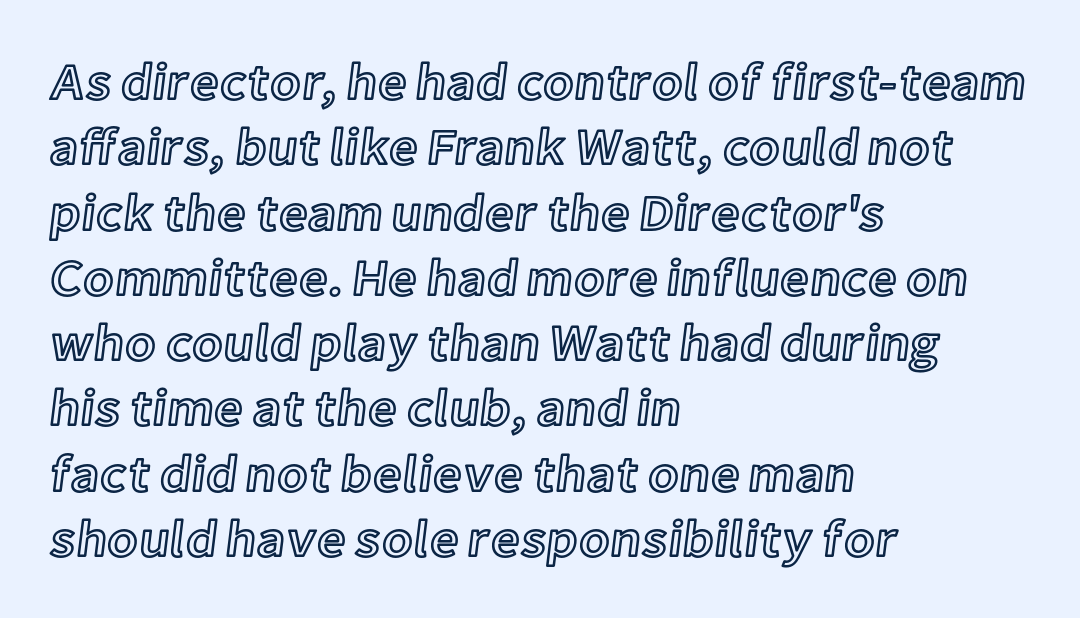
Q: Is the text italic (slanted)? A: Yes.
Q: Is the text underlined? A: No.
Q: How is the paragraph aligned? A: Left-aligned.
Q: Is the spacing between letters normal or unusually wide? A: Normal.
Q: Is the spacing between lines tight, normal or loose? A: Normal.
Q: Width (condensed, normal, or wide)? A: Normal.
Q: x-height? A: Medium.
Q: Monospaced? A: No.
